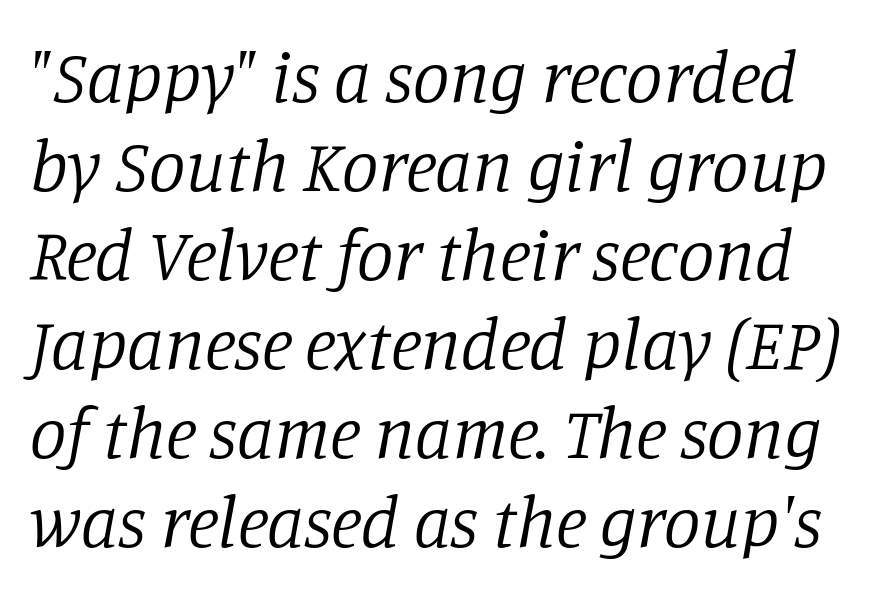
Q: Is the text bold? A: No.
Q: Is the text italic (slanted)? A: Yes, it leans right by about 11 degrees.
Q: Is the typeface a serif or a sans-serif typeface? A: Serif.
Q: Is the text underlined? A: No.
Q: Is the spacing between letters normal or unusually wide? A: Normal.
Q: Width (condensed, normal, or wide)? A: Normal.
Q: Stroke contrast? A: Low.
Q: x-height? A: Large.
Q: Monospaced? A: No.
